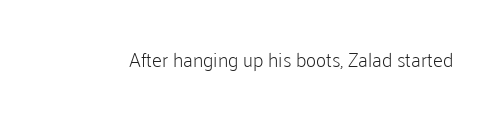
{"italic": "no", "bold": "no", "underline": "no", "letter_spacing": "normal", "letter_spacing_em": 0.0, "glyph_px": 20}
